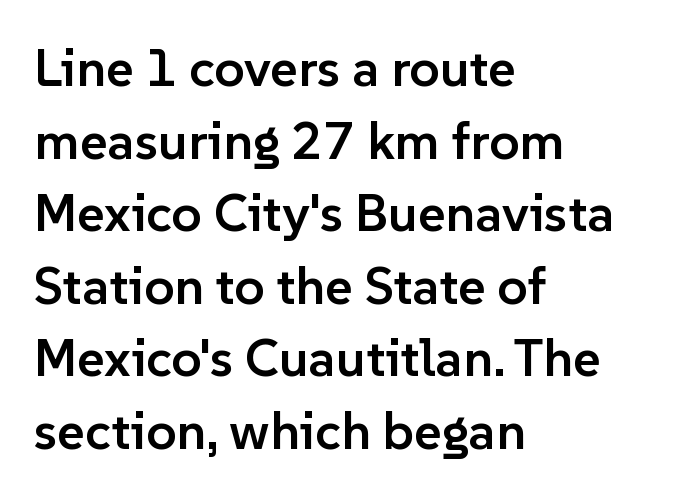
{"serif": "no", "italic": "no", "bold": "semi", "weight": "semibold", "width": "normal", "stroke_contrast": "low", "x_height": "medium", "monospaced": "no", "underline": "no", "align": "left", "line_spacing": "normal", "line_spacing_ratio": 1.37, "letter_spacing": "normal", "letter_spacing_em": 0.0, "glyph_px": 53}
